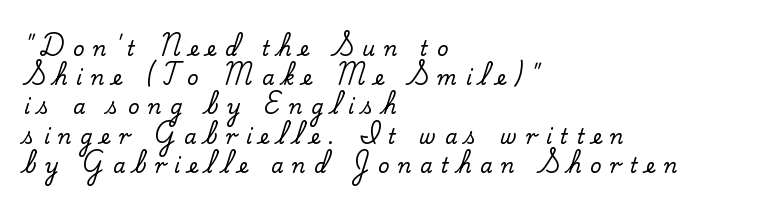
The image shows 20 px text type; set left-aligned, normal line spacing (1.46x), unusually wide letter spacing (+0.43 em), not underlined.
